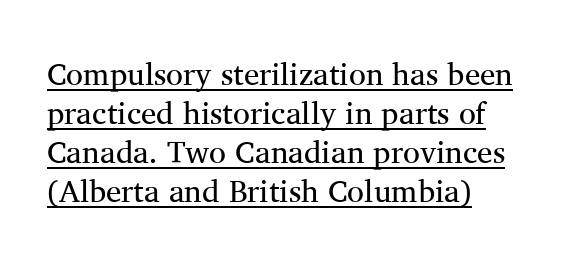
Q: Is the text bold? A: No.
Q: Is the text italic (slanted)? A: No, it is upright.
Q: Is the typeface a serif or a sans-serif typeface? A: Serif.
Q: Is the text underlined? A: Yes.
Q: Is the spacing between letters normal or unusually wide? A: Normal.
Q: Is the spacing between lines tight, normal or loose? A: Normal.
Q: Width (condensed, normal, or wide)? A: Normal.
Q: Stroke contrast? A: Medium.
Q: x-height? A: Medium.
Q: Monospaced? A: No.
